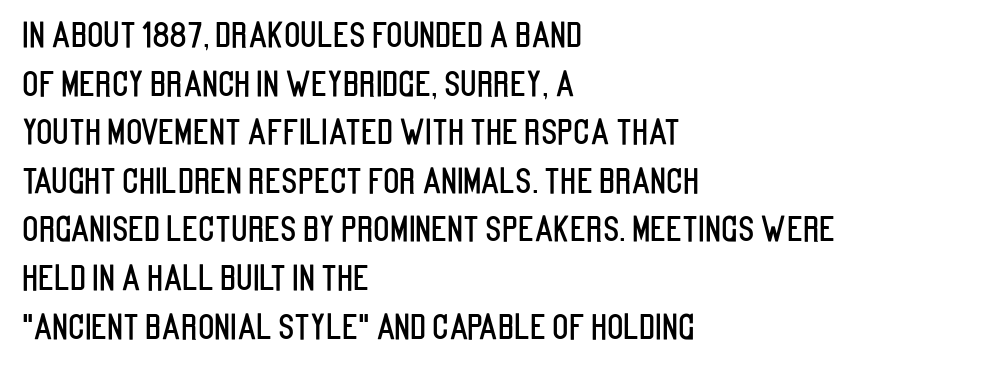
{"serif": "no", "italic": "no", "width": "condensed", "stroke_contrast": "low", "x_height": "large", "monospaced": "no", "underline": "no", "align": "left", "line_spacing": "normal", "line_spacing_ratio": 1.43, "letter_spacing": "normal", "letter_spacing_em": 0.0, "glyph_px": 34}
